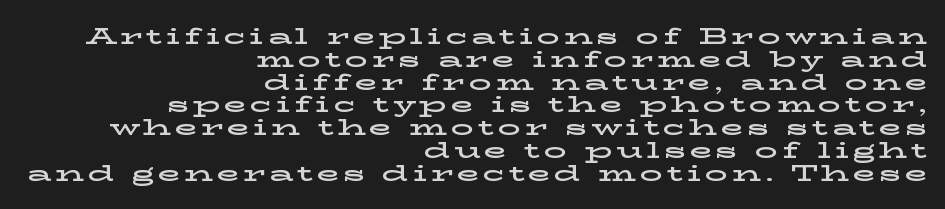
Q: Is the text italic (slanted)? A: No, it is upright.
Q: Is the text underlined? A: No.
Q: How is the paragraph aligned? A: Right-aligned.
Q: Is the spacing between lines tight, normal or loose? A: Tight.
